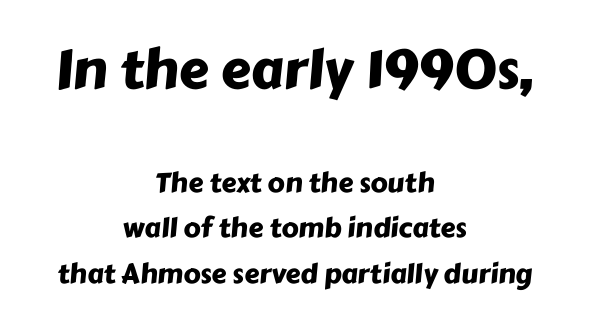
{"serif": "no", "width": "normal", "stroke_contrast": "low", "x_height": "medium", "monospaced": "no", "underline": "no", "align": "center", "line_spacing": "normal", "line_spacing_ratio": 1.68, "letter_spacing": "normal", "letter_spacing_em": 0.0, "larger_block": "first", "size_ratio": 2.0, "glyph_px": 54}
